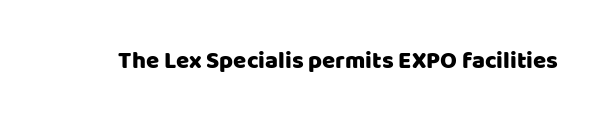
The image shows 24 px text type, upright; set normal letter spacing, not underlined.
